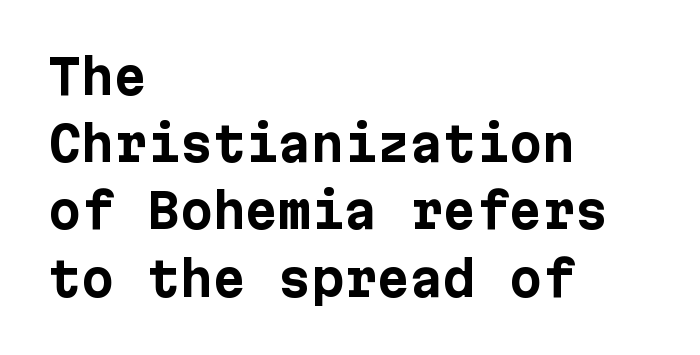
Q: Is the text bold? A: Yes.
Q: Is the text italic (slanted)? A: No, it is upright.
Q: Is the typeface a serif or a sans-serif typeface? A: Sans-serif.
Q: Is the text underlined? A: No.
Q: How is the paragraph aligned? A: Left-aligned.
Q: Is the spacing between letters normal or unusually wide? A: Normal.
Q: Is the spacing between lines tight, normal or loose? A: Normal.
Q: Width (condensed, normal, or wide)? A: Normal.
Q: Stroke contrast? A: Low.
Q: x-height? A: Medium.
